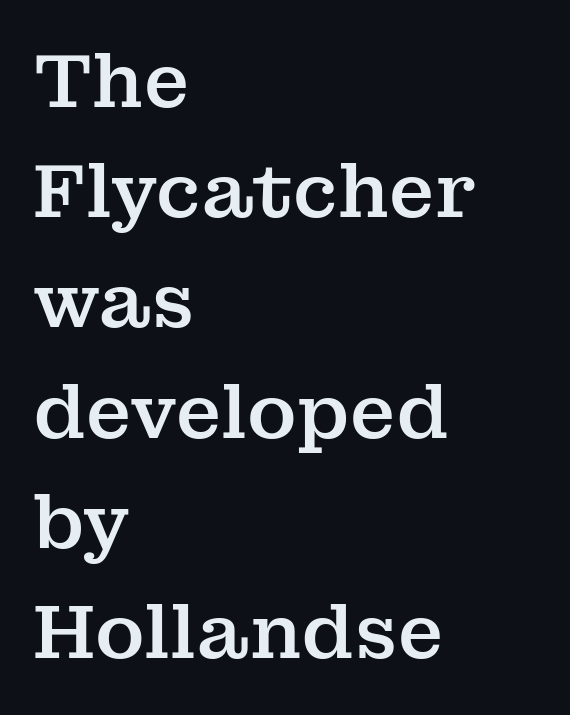
Q: Is the text italic (slanted)? A: No, it is upright.
Q: Is the typeface a serif or a sans-serif typeface? A: Serif.
Q: Is the text underlined? A: No.
Q: How is the paragraph aligned? A: Left-aligned.
Q: Is the spacing between letters normal or unusually wide? A: Normal.
Q: Is the spacing between lines tight, normal or loose? A: Normal.
Q: Width (condensed, normal, or wide)? A: Normal.
Q: Stroke contrast? A: Medium.
Q: x-height? A: Medium.
Q: Monospaced? A: No.
